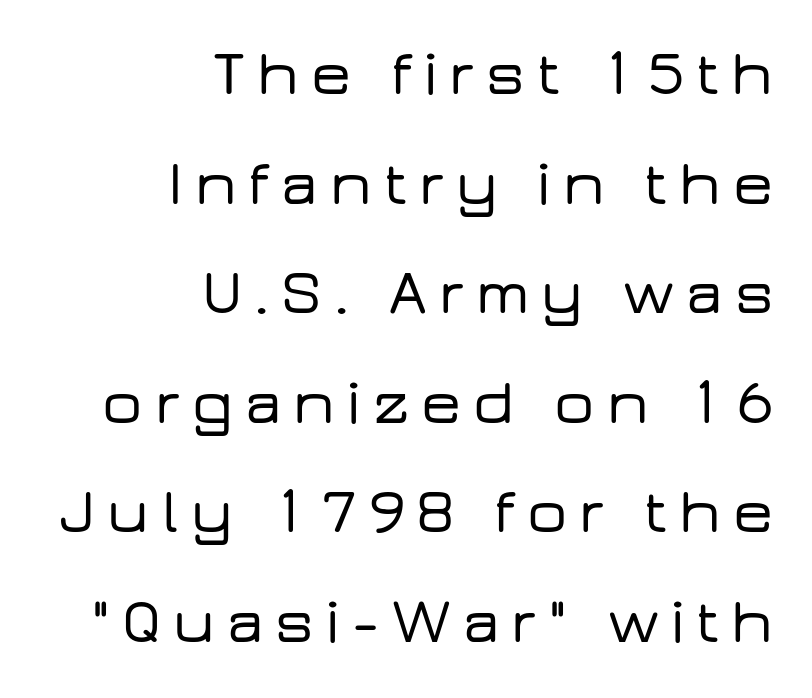
Q: Is the text italic (slanted)? A: No, it is upright.
Q: Is the typeface a serif or a sans-serif typeface? A: Sans-serif.
Q: Is the text underlined? A: No.
Q: How is the paragraph aligned? A: Right-aligned.
Q: Width (condensed, normal, or wide)? A: Wide.
Q: Stroke contrast? A: Low.
Q: x-height? A: Medium.
Q: Monospaced? A: No.
